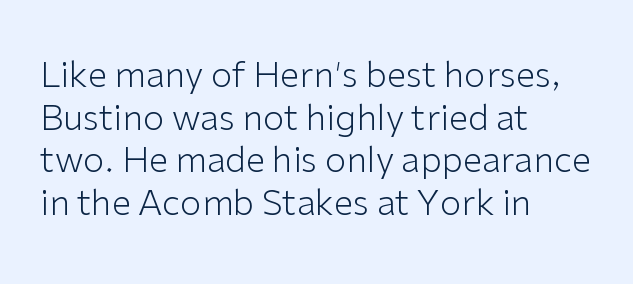
Q: Is the text bold? A: No.
Q: Is the text italic (slanted)? A: No, it is upright.
Q: Is the typeface a serif or a sans-serif typeface? A: Sans-serif.
Q: Is the text underlined? A: No.
Q: How is the paragraph aligned? A: Left-aligned.
Q: Is the spacing between letters normal or unusually wide? A: Normal.
Q: Width (condensed, normal, or wide)? A: Normal.
Q: Stroke contrast? A: Low.
Q: x-height? A: Medium.
Q: Monospaced? A: No.
